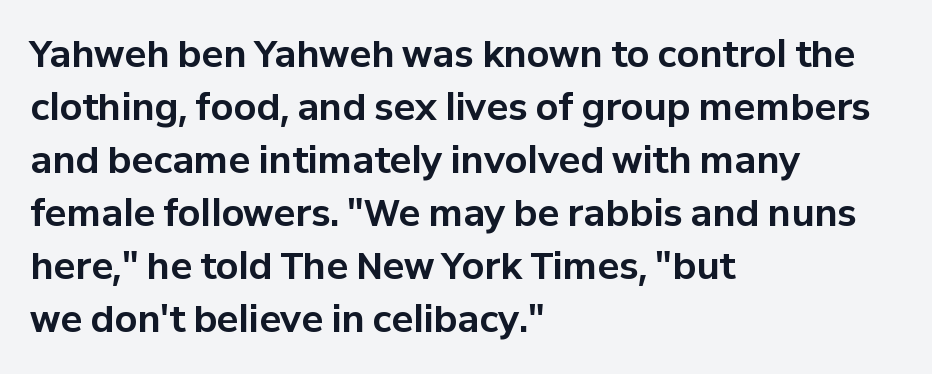
The ragged edge is on the right, which tells us the setting is flush left. Classification — sans serif. These lines are rendered in a variable-pitch font. The space beneath each line is pristine and unruled.
